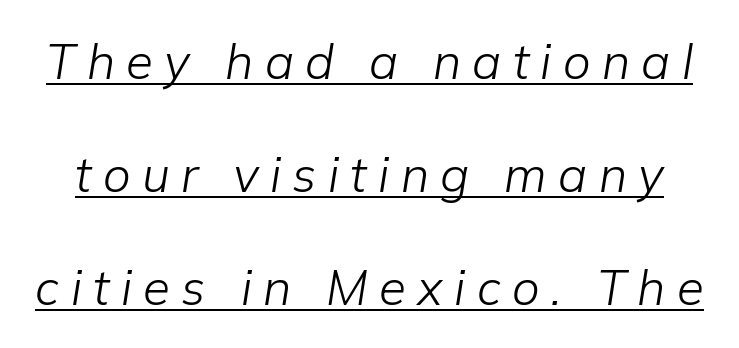
The image shows 49 px light type, italic (leaning right); set loose line spacing (2.31x), unusually wide letter spacing (+0.23 em), underlined; low stroke contrast and a medium x-height.
